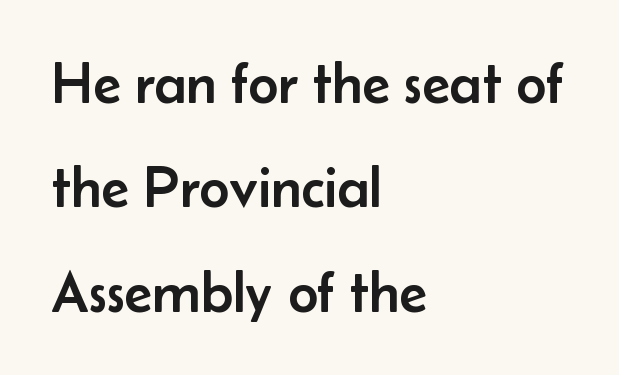
The image shows 58 px sans-serif type, upright; set left-aligned, line spacing 1.8x, normal letter spacing, not underlined; low stroke contrast and a small x-height.
